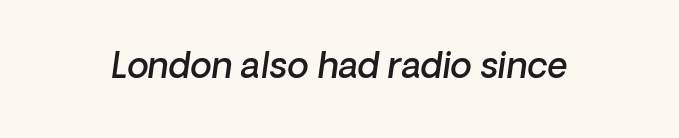
The image shows 35 px semibold type, italic (leaning right); set normal letter spacing, not underlined; low stroke contrast and a medium x-height.
